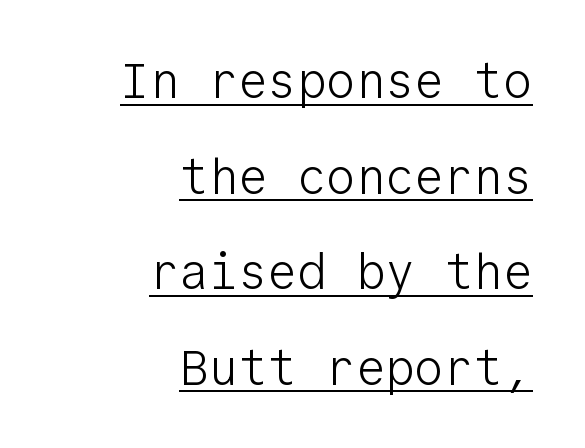
The letters stand straight up with perfectly vertical stems. Here the designer chose a console-style face with uniform glyph widths. Spacing between characters is what you'd get straight out of the box. Stems here are at most as thick as an everyday book face. Each new line begins a long way beneath the previous one.
